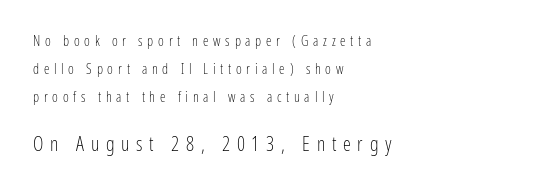
{"italic": "no", "bold": "no", "underline": "no", "align": "left", "line_spacing": "loose", "line_spacing_ratio": 1.99, "letter_spacing": "wide", "letter_spacing_em": 0.34, "larger_block": "second", "size_ratio": 1.43, "glyph_px": 20}
